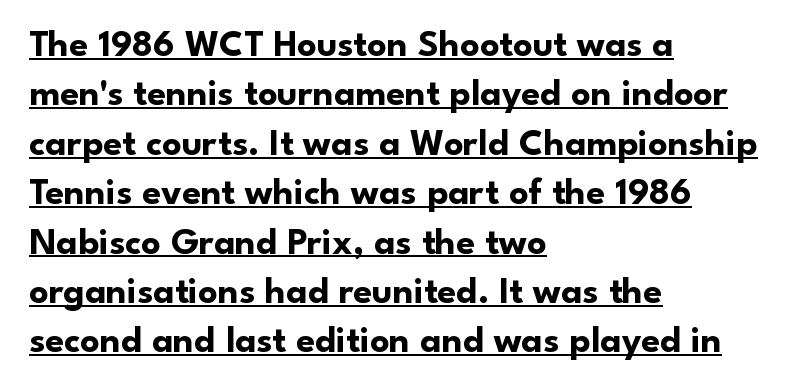
The image shows 38 px bold sans-serif type, upright; set left-aligned, normal line spacing (1.3x), normal letter spacing, underlined; low stroke contrast and a small x-height.
